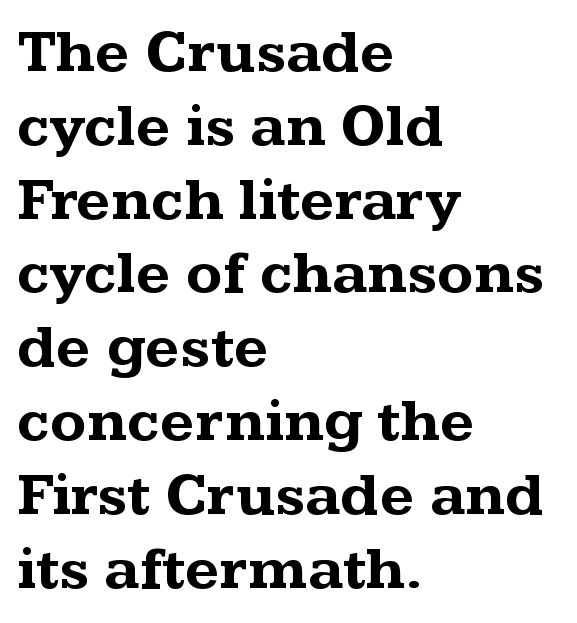
The image shows 60 px bold, wide serif type, upright; set left-aligned, line spacing 1.23x, normal letter spacing, not underlined; medium stroke contrast and a medium x-height.
